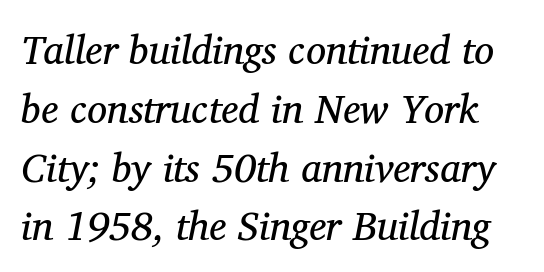
Regarding leading, the lines here are spaced in the standard way. Between one letter and the next there's only the usual sliver of space. Letters have the restrained weight of plain body copy at most. Type style note: has serifs.
